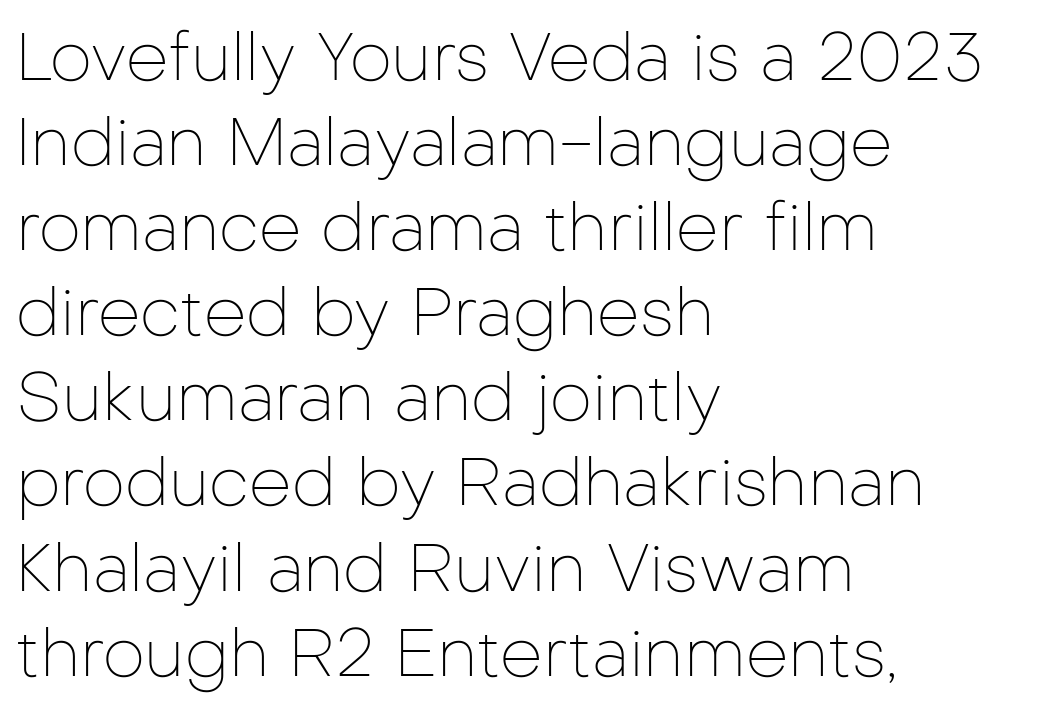
Q: Is the text bold? A: No.
Q: Is the text italic (slanted)? A: No, it is upright.
Q: Is the typeface a serif or a sans-serif typeface? A: Sans-serif.
Q: Is the text underlined? A: No.
Q: How is the paragraph aligned? A: Left-aligned.
Q: Is the spacing between letters normal or unusually wide? A: Normal.
Q: Is the spacing between lines tight, normal or loose? A: Normal.
Q: Width (condensed, normal, or wide)? A: Normal.
Q: Stroke contrast? A: Low.
Q: x-height? A: Medium.
Q: Monospaced? A: No.
